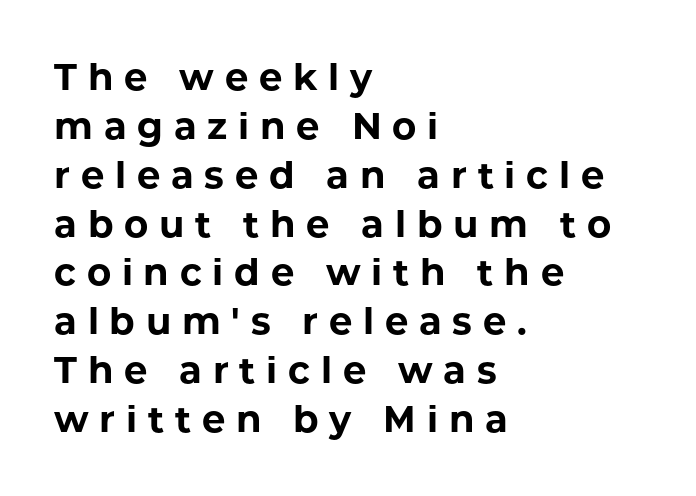
{"serif": "no", "italic": "no", "bold": "yes", "weight": "bold", "width": "normal", "stroke_contrast": "low", "x_height": "medium", "monospaced": "no", "underline": "no", "align": "left", "line_spacing": "normal", "line_spacing_ratio": 1.32, "letter_spacing": "wide", "letter_spacing_em": 0.29, "glyph_px": 37}
